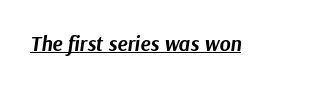
Q: Is the text bold? A: Yes.
Q: Is the text italic (slanted)? A: Yes, it leans right by about 9 degrees.
Q: Is the text underlined? A: Yes.
Q: Is the spacing between letters normal or unusually wide? A: Normal.
